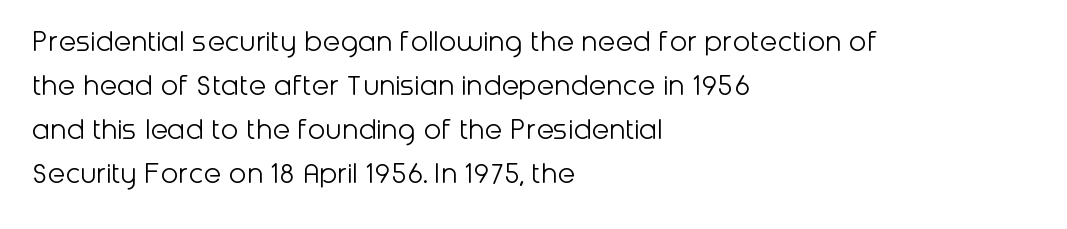
The image shows 32 px light sans-serif type, upright; set left-aligned, normal line spacing (1.37x), normal letter spacing, not underlined; low stroke contrast and a medium x-height.
